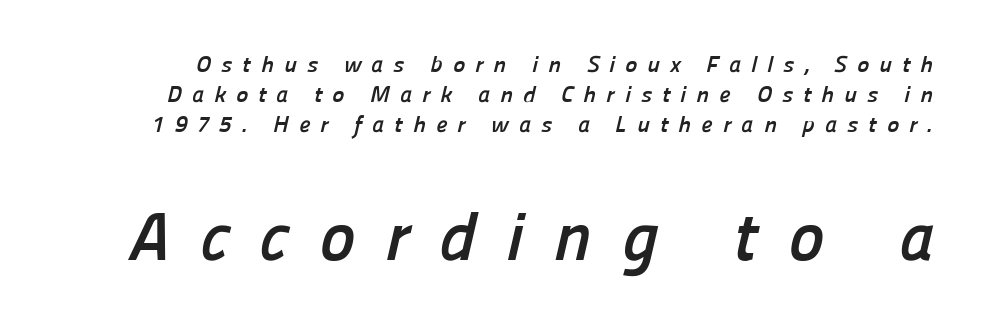
{"serif": "no", "bold": "yes", "weight": "semibold", "width": "normal", "stroke_contrast": "low", "x_height": "medium", "monospaced": "no", "underline": "no", "line_spacing": "normal", "line_spacing_ratio": 1.31, "letter_spacing": "wide", "letter_spacing_em": 0.44, "larger_block": "second", "size_ratio": 2.96, "glyph_px": 68}
